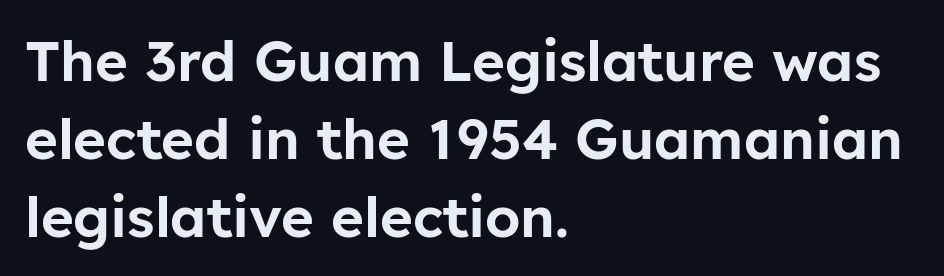
Honestly, the row spacing looks completely unremarkable. This sample uses a sans-serif face. Every stem runs plumb, perpendicular to the baseline. Looks like regular typesetting: each glyph gets only the width it needs. The space directly below the letters is spotless. The passage is arranged the way most books set body copy — flush left.
